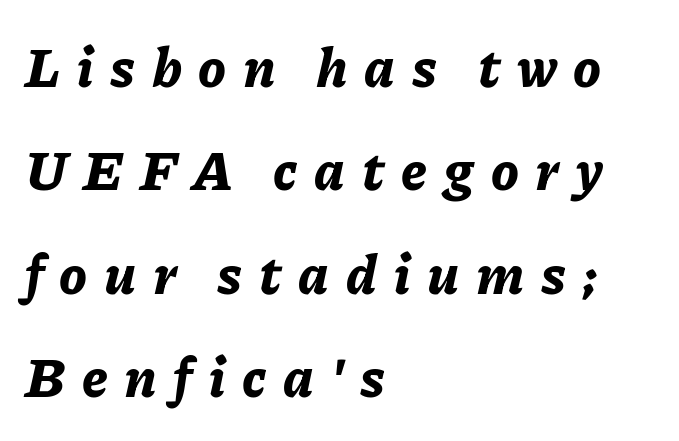
Q: Is the text bold? A: Yes.
Q: Is the text italic (slanted)? A: Yes, it leans right by about 11 degrees.
Q: Is the text underlined? A: No.
Q: How is the paragraph aligned? A: Left-aligned.
Q: Is the spacing between letters normal or unusually wide? A: Unusually wide.
Q: Width (condensed, normal, or wide)? A: Normal.
Q: Stroke contrast? A: Low.
Q: x-height? A: Medium.
Q: Monospaced? A: No.
